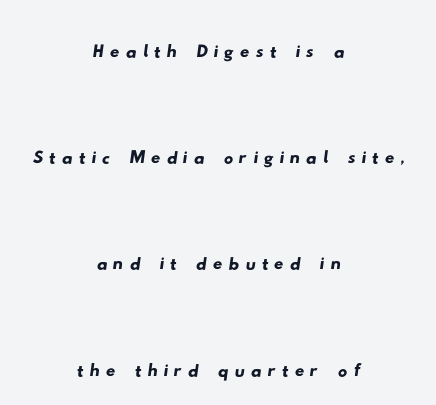
Any mark beneath the type? The region is blank. Horizontally, the lines are justified to the midpoint only. Do the characters align in a grid? No, the font is proportional. Does the leading feel generous? Absolutely, it's lavish. I'd call this a sans setting — the letters go barefoot.
